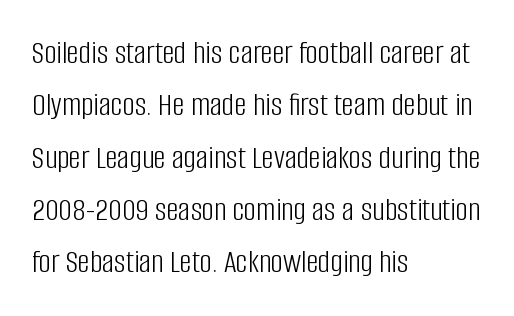
{"serif": "no", "italic": "no", "bold": "no", "weight": "light", "width": "condensed", "stroke_contrast": "low", "x_height": "large", "monospaced": "no", "underline": "no", "align": "left", "line_spacing": "normal", "line_spacing_ratio": 1.54, "letter_spacing": "normal", "letter_spacing_em": 0.0, "glyph_px": 34}
